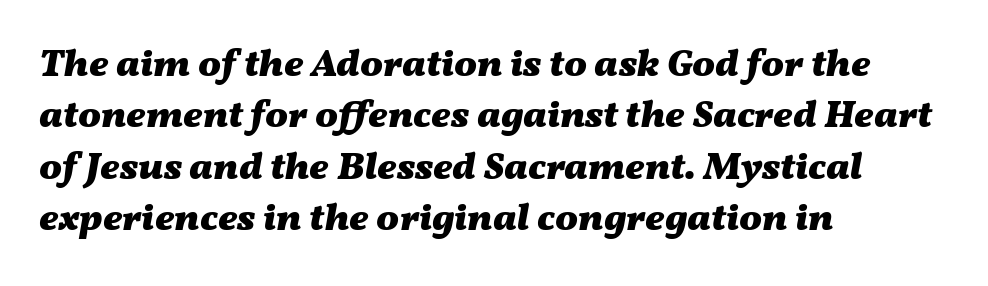
Q: Is the text bold? A: Yes.
Q: Is the text italic (slanted)? A: Yes, it leans right by about 11 degrees.
Q: Is the text underlined? A: No.
Q: How is the paragraph aligned? A: Left-aligned.
Q: Is the spacing between letters normal or unusually wide? A: Normal.
Q: Is the spacing between lines tight, normal or loose? A: Normal.
Q: Width (condensed, normal, or wide)? A: Wide.
Q: Stroke contrast? A: Medium.
Q: x-height? A: Medium.
Q: Monospaced? A: No.
